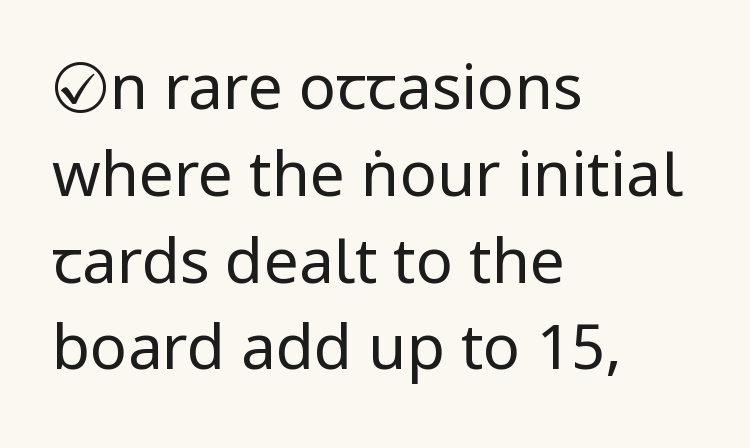
{"serif": "no", "italic": "no", "bold": "no", "weight": "regular", "width": "condensed", "stroke_contrast": "low", "x_height": "large", "monospaced": "no", "underline": "no", "align": "left", "line_spacing": "normal", "line_spacing_ratio": 1.4, "letter_spacing": "normal", "letter_spacing_em": 0.0, "glyph_px": 62}
